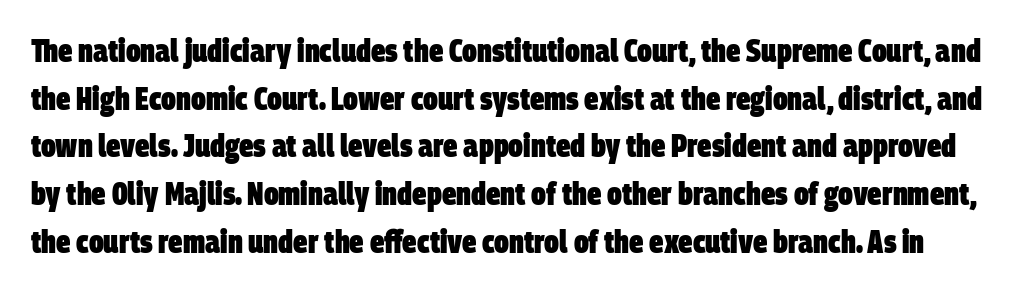
Q: Is the text bold? A: Yes.
Q: Is the typeface a serif or a sans-serif typeface? A: Sans-serif.
Q: Is the text underlined? A: No.
Q: Is the spacing between letters normal or unusually wide? A: Normal.
Q: Is the spacing between lines tight, normal or loose? A: Normal.
Q: Width (condensed, normal, or wide)? A: Condensed.
Q: Stroke contrast? A: Low.
Q: x-height? A: Large.
Q: Monospaced? A: No.
